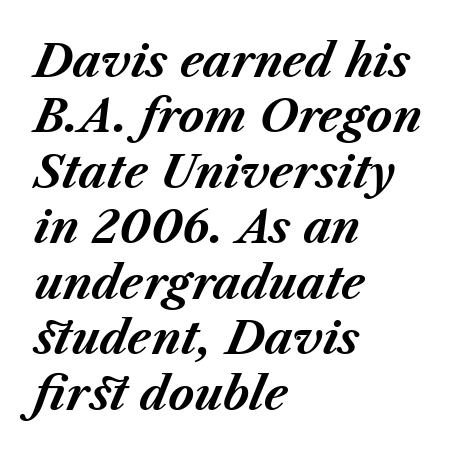
The image shows 44 px bold type, italic (leaning right); set left-aligned, normal line spacing (1.26x), normal letter spacing, not underlined; medium stroke contrast and a medium x-height.
